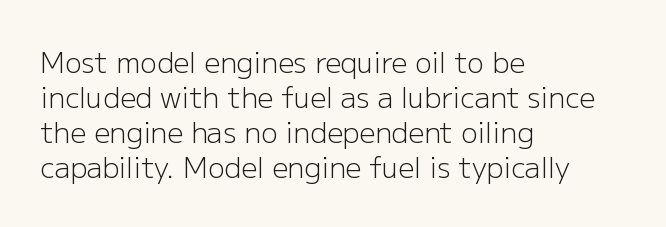
Q: Is the text bold? A: No.
Q: Is the text italic (slanted)? A: No, it is upright.
Q: Is the typeface a serif or a sans-serif typeface? A: Sans-serif.
Q: Is the text underlined? A: No.
Q: How is the paragraph aligned? A: Left-aligned.
Q: Is the spacing between letters normal or unusually wide? A: Normal.
Q: Is the spacing between lines tight, normal or loose? A: Normal.
Q: Width (condensed, normal, or wide)? A: Normal.
Q: Stroke contrast? A: Low.
Q: x-height? A: Medium.
Q: Monospaced? A: No.
